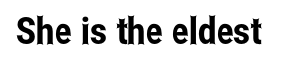
The letters sit at their default tracking, neither squeezed nor spread. The specimen reads as upright at a glance. Proportional: the letters do not fall into vertical columns. Each row of text sits above clean, open space.
